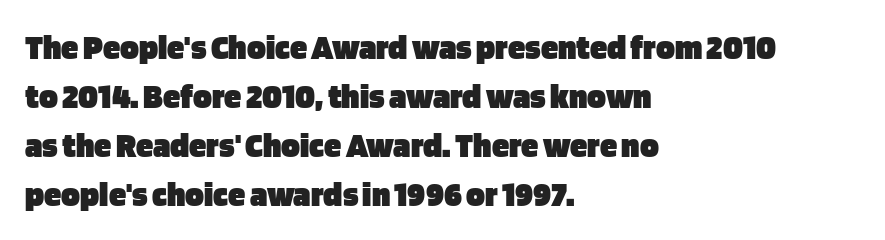
The image shows 35 px heavy sans-serif type, upright; set left-aligned, normal line spacing (1.4x), normal letter spacing, not underlined; low stroke contrast and a large x-height.
